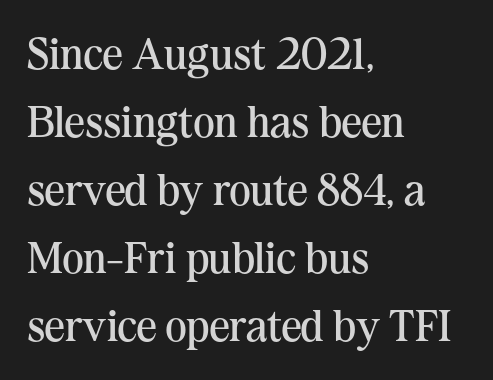
Q: Is the text bold? A: No.
Q: Is the text italic (slanted)? A: No, it is upright.
Q: Is the typeface a serif or a sans-serif typeface? A: Serif.
Q: Is the text underlined? A: No.
Q: How is the paragraph aligned? A: Left-aligned.
Q: Is the spacing between letters normal or unusually wide? A: Normal.
Q: Is the spacing between lines tight, normal or loose? A: Normal.
Q: Width (condensed, normal, or wide)? A: Normal.
Q: Stroke contrast? A: Medium.
Q: x-height? A: Medium.
Q: Monospaced? A: No.
